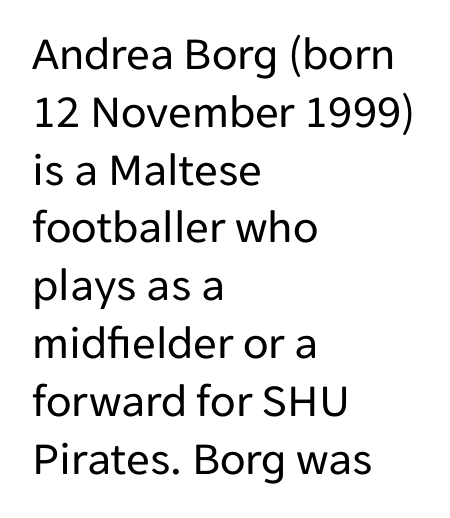
The image shows 47 px regular-weight sans-serif type, upright; set left-aligned, line spacing 1.23x, normal letter spacing, not underlined; low stroke contrast and a medium x-height.
